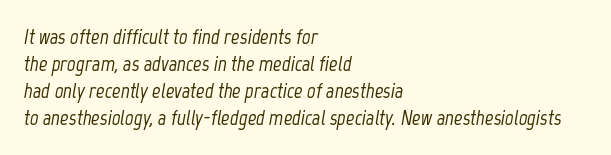
{"italic": "yes", "lean": "right", "slant_degrees": 12, "underline": "no", "align": "left", "line_spacing": "normal", "line_spacing_ratio": 1.28, "letter_spacing": "normal", "letter_spacing_em": 0.0, "glyph_px": 21}
